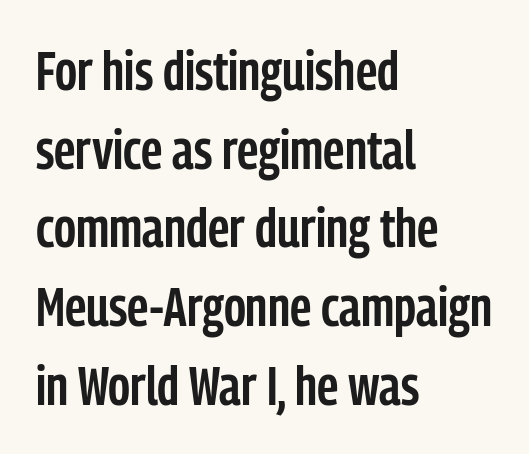
Compared with a centered layout, this one pins lines to the left instead. The text was rendered using a sans face with plain stroke endings. Underline: absent. No extra tracking has been applied to these lines.
